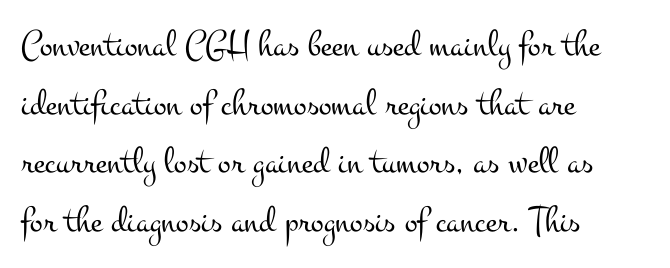
Unlike a clean sans, this face finishes its strokes with serifs. Proportional: the letters do not fall into vertical columns. Anything drawn beneath the words? Only blank space. You could call the tracking neutral — neither tight nor loose. Horizontal bands of white between lines are of average thickness.
